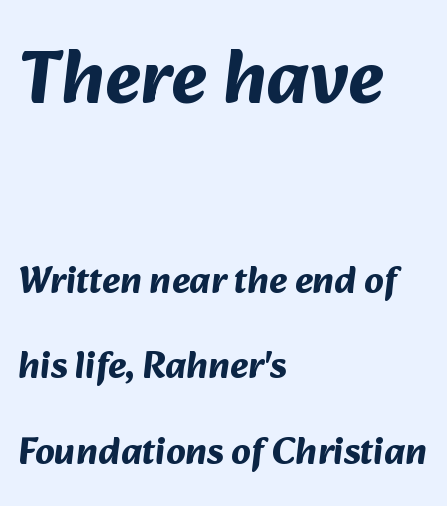
{"serif": "no", "bold": "yes", "weight": "bold", "width": "normal", "stroke_contrast": "medium", "x_height": "medium", "monospaced": "no", "underline": "no", "align": "left", "line_spacing": "loose", "line_spacing_ratio": 2.26, "letter_spacing": "normal", "letter_spacing_em": 0.0, "larger_block": "first", "size_ratio": 2.0, "glyph_px": 76}
